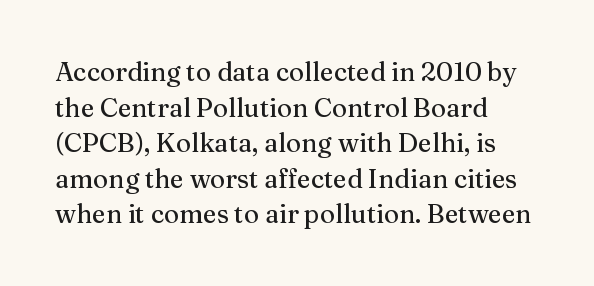
Q: Is the text italic (slanted)? A: No, it is upright.
Q: Is the text underlined? A: No.
Q: How is the paragraph aligned? A: Left-aligned.
Q: Is the spacing between letters normal or unusually wide? A: Normal.
Q: Is the spacing between lines tight, normal or loose? A: Normal.
